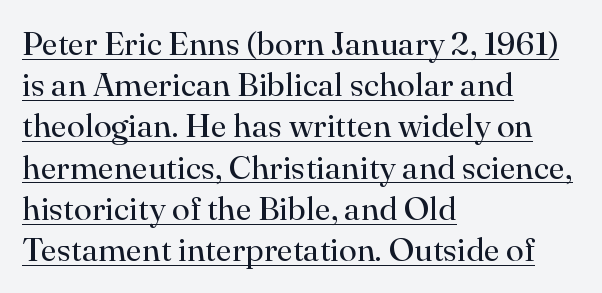
{"serif": "yes", "italic": "no", "bold": "no", "weight": "regular", "width": "normal", "stroke_contrast": "high", "x_height": "small", "monospaced": "no", "underline": "yes", "align": "left", "line_spacing": "normal", "line_spacing_ratio": 1.25, "letter_spacing": "normal", "letter_spacing_em": 0.0, "glyph_px": 33}
